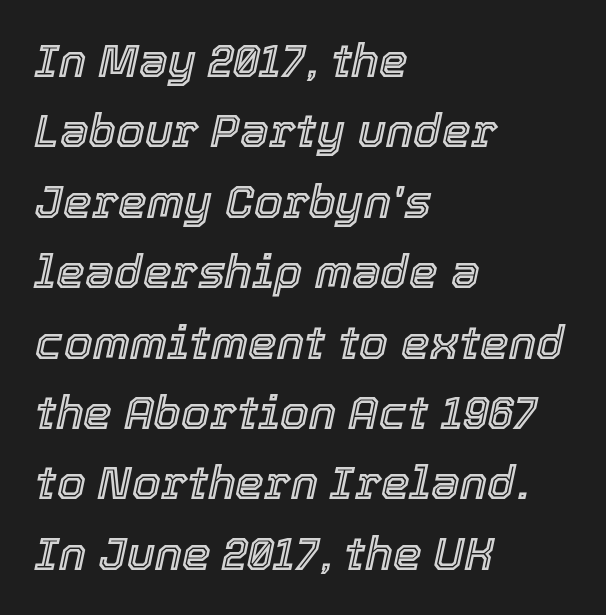
Q: Is the text italic (slanted)? A: Yes, it leans right by about 12 degrees.
Q: Is the text underlined? A: No.
Q: How is the paragraph aligned? A: Left-aligned.
Q: Is the spacing between letters normal or unusually wide? A: Normal.
Q: Is the spacing between lines tight, normal or loose? A: Normal.
Q: Width (condensed, normal, or wide)? A: Normal.
Q: x-height? A: Medium.
Q: Monospaced? A: No.
